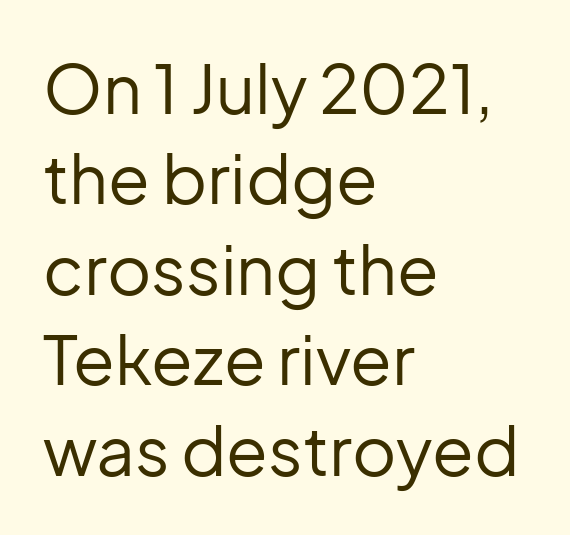
The image shows 68 px regular-weight sans-serif type, upright; set left-aligned, normal line spacing (1.33x), normal letter spacing, not underlined; low stroke contrast and a medium x-height.
